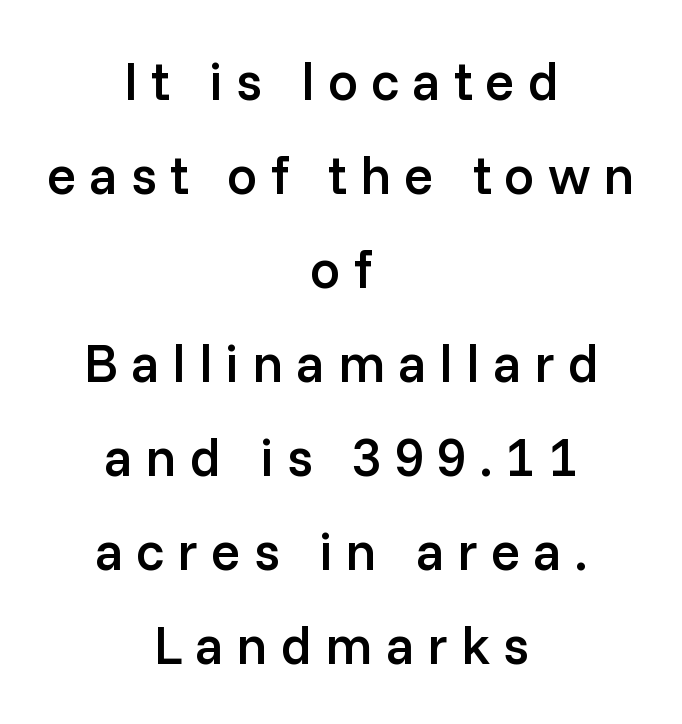
The rendering positions every line midway between the sides. Ascenders rise straight up at ninety degrees. The letterforms stand isolated, each surrounded by extra space. The words here are not underlined. What weight is shown? A semibold, between regular and bold.
